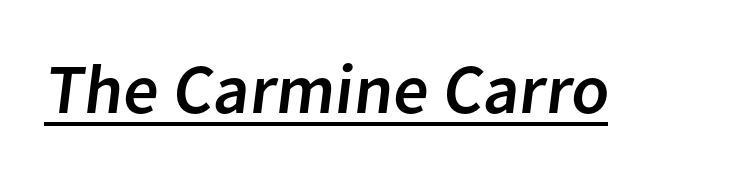
Q: Is the typeface a serif or a sans-serif typeface? A: Sans-serif.
Q: Is the text underlined? A: Yes.
Q: Is the spacing between letters normal or unusually wide? A: Normal.
Q: Width (condensed, normal, or wide)? A: Normal.
Q: Stroke contrast? A: Low.
Q: x-height? A: Medium.
Q: Monospaced? A: No.
